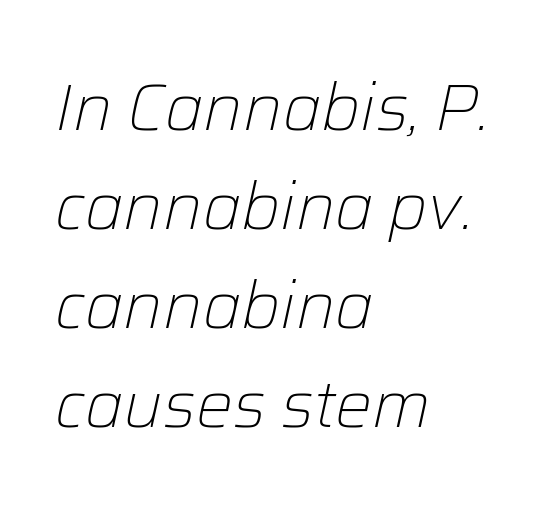
Q: Is the text bold? A: No.
Q: Is the text italic (slanted)? A: Yes, it leans right by about 12 degrees.
Q: Is the text underlined? A: No.
Q: How is the paragraph aligned? A: Left-aligned.
Q: Is the spacing between letters normal or unusually wide? A: Normal.
Q: Is the spacing between lines tight, normal or loose? A: Normal.
Q: Width (condensed, normal, or wide)? A: Normal.
Q: Stroke contrast? A: Low.
Q: x-height? A: Medium.
Q: Monospaced? A: No.
